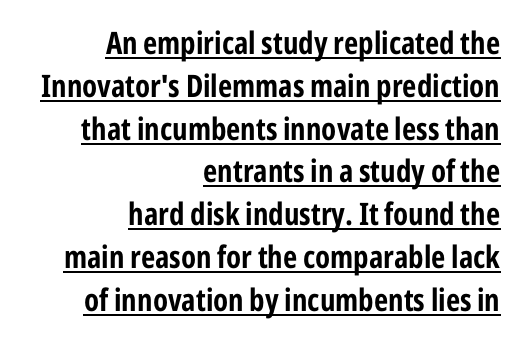
The image shows 31 px bold, condensed sans-serif type, upright; set right-aligned, normal line spacing (1.38x), normal letter spacing, underlined; low stroke contrast and a medium x-height.
